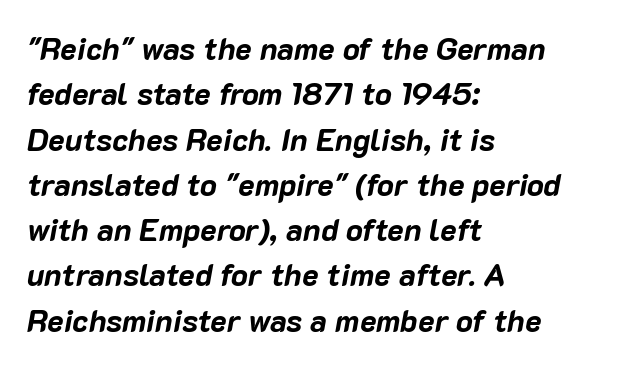
Q: Is the text bold? A: Yes.
Q: Is the text italic (slanted)? A: Yes, it leans right by about 10 degrees.
Q: Is the text underlined? A: No.
Q: How is the paragraph aligned? A: Left-aligned.
Q: Is the spacing between letters normal or unusually wide? A: Normal.
Q: Is the spacing between lines tight, normal or loose? A: Normal.
Q: Width (condensed, normal, or wide)? A: Normal.
Q: Stroke contrast? A: Low.
Q: x-height? A: Medium.
Q: Monospaced? A: No.
